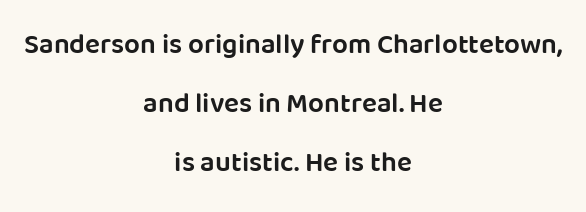
The image shows 28 px semibold sans-serif type, upright; set centered, loose line spacing (2.11x), normal letter spacing, not underlined; low stroke contrast and a large x-height.
